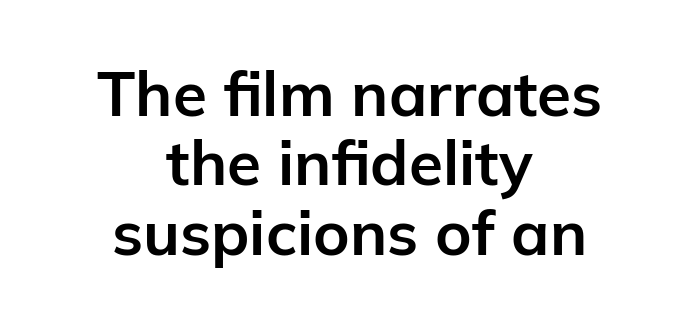
{"serif": "no", "italic": "no", "bold": "yes", "weight": "bold", "width": "normal", "stroke_contrast": "low", "x_height": "medium", "monospaced": "no", "underline": "no", "align": "center", "line_spacing": "tight", "line_spacing_ratio": 1.12, "letter_spacing": "normal", "letter_spacing_em": 0.0, "glyph_px": 62}
